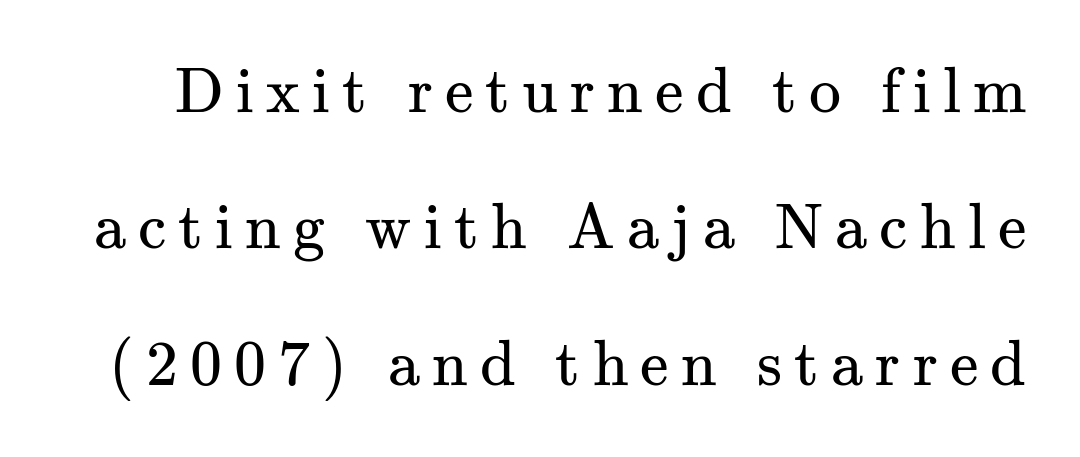
Airy leading. The letters stand straight up with perfectly vertical stems. Each letter's strokes conclude with small projecting serifs. The space beneath each line is pristine and unruled. Here the designer chose a conventional face with non-uniform glyph widths.
